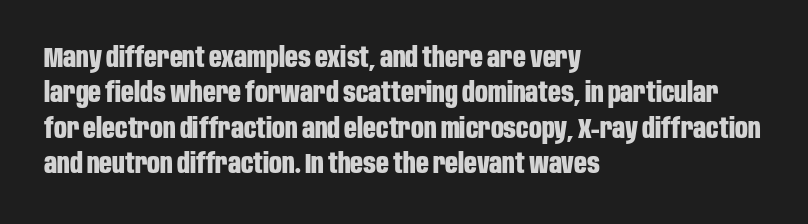
Q: Is the text bold? A: Yes.
Q: Is the text italic (slanted)? A: No, it is upright.
Q: Is the typeface a serif or a sans-serif typeface? A: Sans-serif.
Q: Is the text underlined? A: No.
Q: How is the paragraph aligned? A: Left-aligned.
Q: Is the spacing between letters normal or unusually wide? A: Normal.
Q: Is the spacing between lines tight, normal or loose? A: Normal.
Q: Width (condensed, normal, or wide)? A: Condensed.
Q: Stroke contrast? A: Low.
Q: x-height? A: Large.
Q: Monospaced? A: No.
